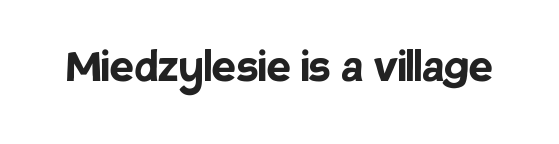
Students, note that the glyphs here touch the page at normal intervals. A typesetter would label this face a sans. Pretty heavy lettering here — definitely bold. Every stem runs plumb, perpendicular to the baseline.
